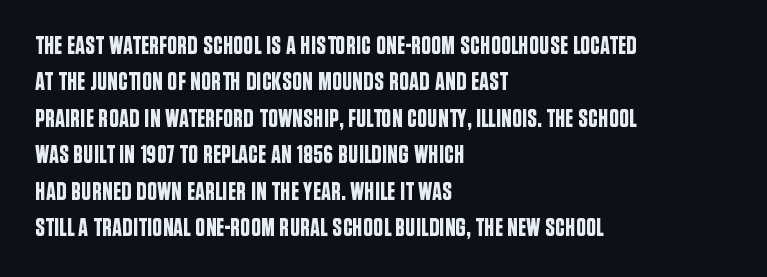
{"italic": "no", "underline": "no", "align": "left", "line_spacing": "normal", "line_spacing_ratio": 1.46, "letter_spacing": "normal", "letter_spacing_em": 0.0, "glyph_px": 25}
